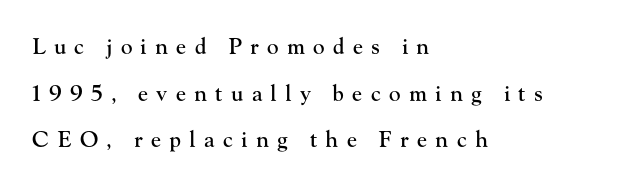
{"italic": "no", "underline": "no", "align": "left", "line_spacing": "loose", "line_spacing_ratio": 2.12, "letter_spacing": "wide", "letter_spacing_em": 0.38, "glyph_px": 22}
